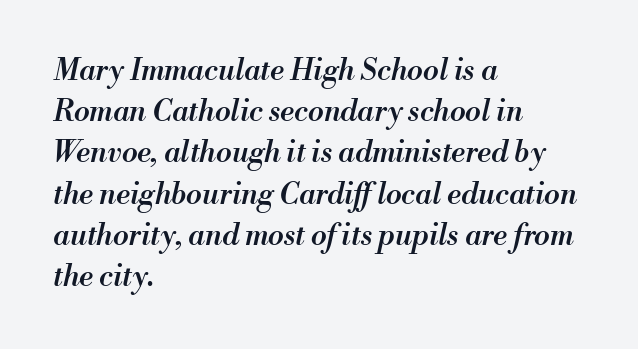
Spacing verdict: proportional, widths tailored to each character. Is the block centered? No — it sits flush against the left margin. The string is rendered with underlining switched off. In terms of letterspacing, this is plain default setting. Horizontal bands of white between lines are of average thickness. Summary of weight: moderately heavy, a semibold.
